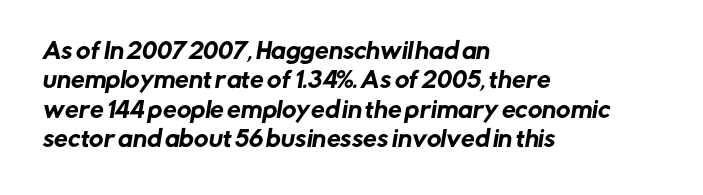
The type is set solid horizontally, with unmodified tracking. The lines in this sample share a left origin and differ only in where they stop. Baseline-to-baseline distance is the conventional proportion of letter height. Type without underlining.
